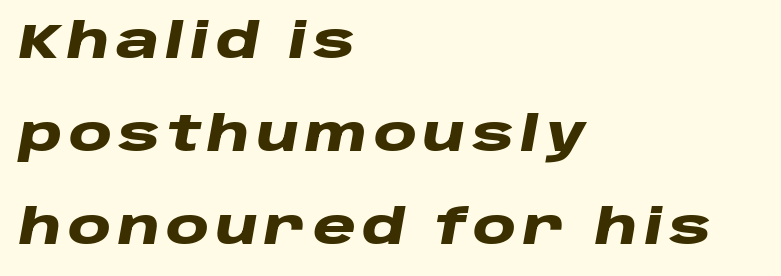
The passage shown stacks its lines with a broad gap. Character widths vary here, with narrow letters taking less room than wide ones. Does the lettering tilt? It does — this is italic. I'd describe the lettering as bold — thick and assertive. Which margin do the lines hug? The left one — the right edge is uneven.
